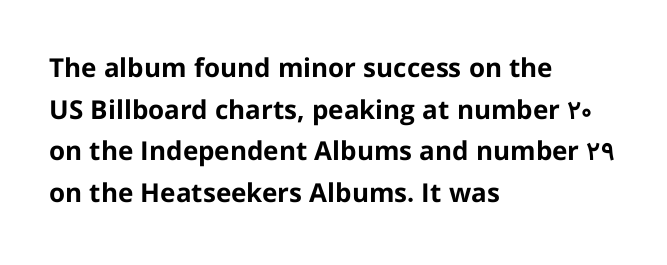
{"italic": "no", "bold": "yes", "underline": "no", "align": "left", "line_spacing": "normal", "line_spacing_ratio": 1.6, "letter_spacing": "normal", "letter_spacing_em": 0.0, "glyph_px": 26}
